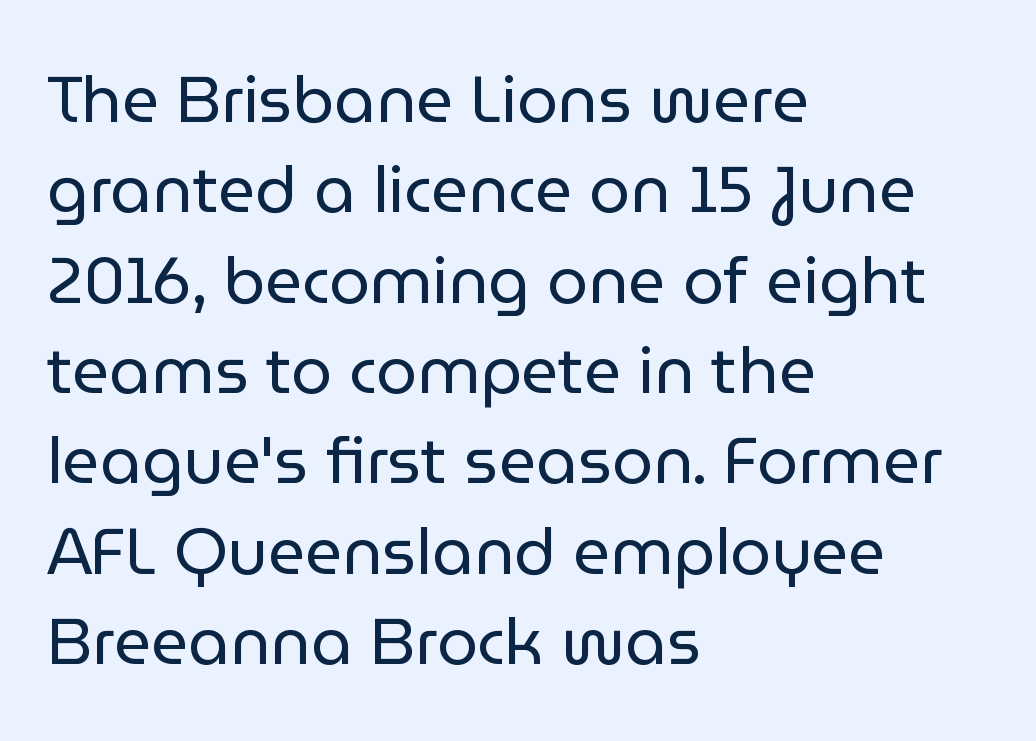
The image shows 65 px regular-weight sans-serif type, upright; set left-aligned, normal line spacing (1.39x), normal letter spacing, not underlined; low stroke contrast and a medium x-height.
